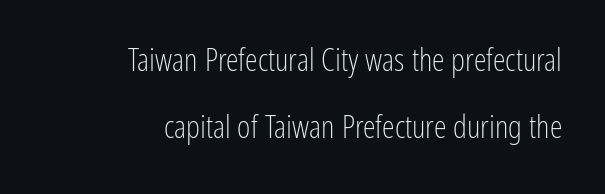
The letters advance in unequal steps, a hallmark of proportional type. Regarding serifs, this sample does without them. The rendering uses a large line-height, opening up the rows. A student would call this right alignment; a typographer would say flush right, rag left.
